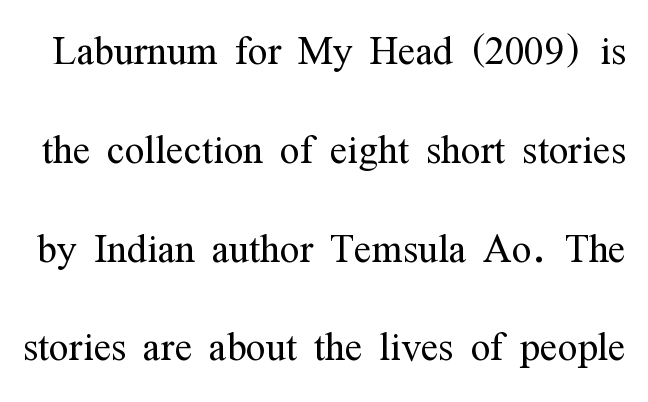
{"serif": "yes", "italic": "no", "bold": "no", "weight": "light", "width": "condensed", "stroke_contrast": "medium", "x_height": "medium", "monospaced": "no", "underline": "no", "line_spacing": "loose", "line_spacing_ratio": 1.9, "letter_spacing": "normal", "letter_spacing_em": 0.0, "glyph_px": 52}
